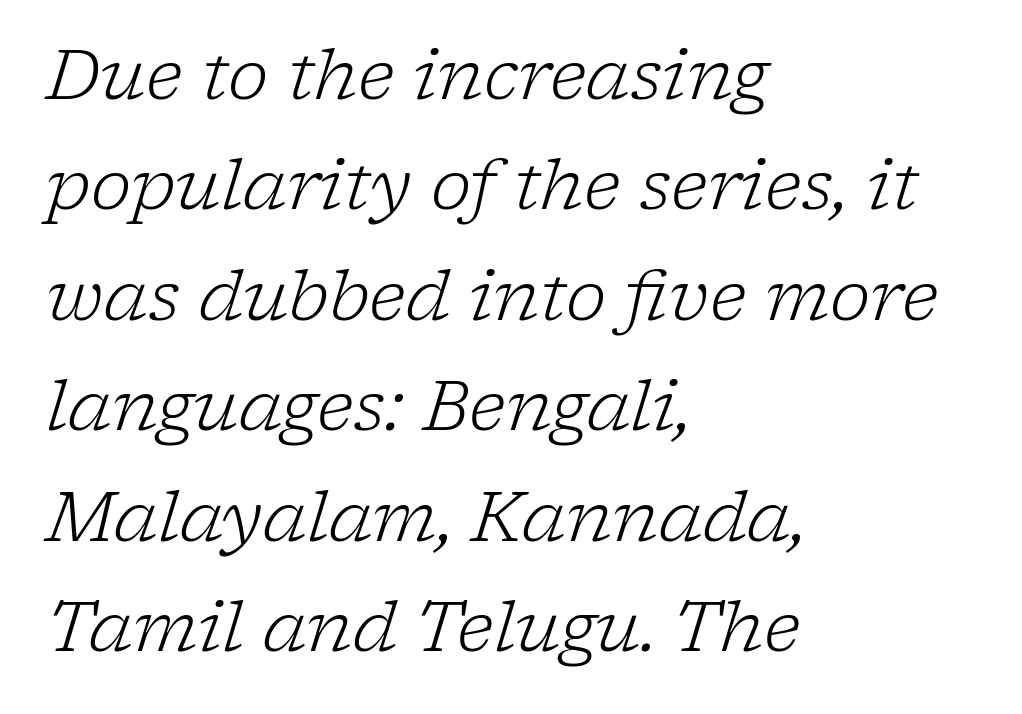
No extra ink here — the face is not bold. All the whitespace from short lines collects on the right. Descenders are the only things crossing below the line. Nothing unusual about the tracking: characters are spaced as the font intends.
